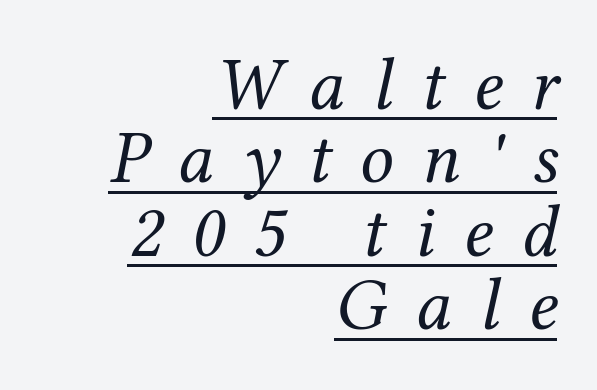
The strokes are not fattened; the text isn't bold. The letters are spread apart with noticeably loose tracking. Vertically, the passage feels compressed, each row crowding the next. Teacher's note: observe the even right margin — that is flush-right alignment. Varying glyph widths throughout — classic text-font behaviour. A continuous stroke trails under the words, as in a hyperlink.
